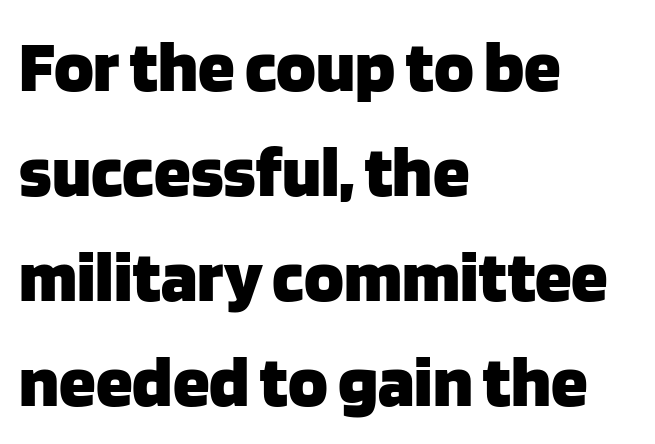
Check where the strokes stop: nothing finishes them off — pure sans. You could not count columns in this text — the font is proportionally spaced. Lines of text with bare space underneath. Ordinary non-slanted type is in use. In CSS terms this would be text-align: left.
